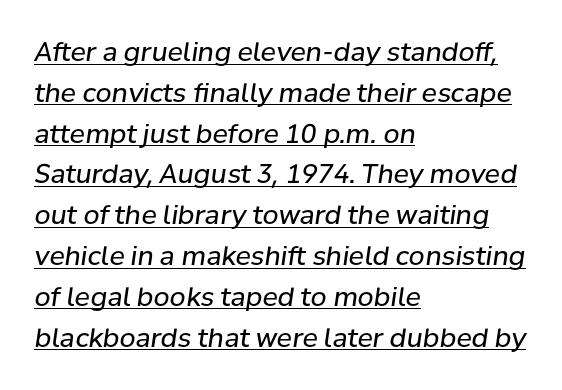
The glyphs are accompanied by a horizontal stroke just below them. The horizontal fit of the characters is conventional and even. This block has exactly the height ordinary leading produces. All the whitespace from short lines collects on the right. In terms of posture, this sample is oblique. Letters have the restrained weight of plain body copy at most.
